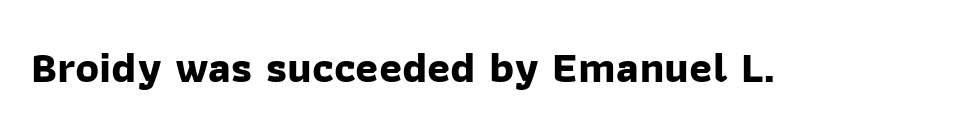
Q: Is the text bold? A: Yes.
Q: Is the typeface a serif or a sans-serif typeface? A: Sans-serif.
Q: Is the text underlined? A: No.
Q: Is the spacing between letters normal or unusually wide? A: Normal.
Q: Width (condensed, normal, or wide)? A: Normal.
Q: Stroke contrast? A: Low.
Q: x-height? A: Medium.
Q: Monospaced? A: No.
